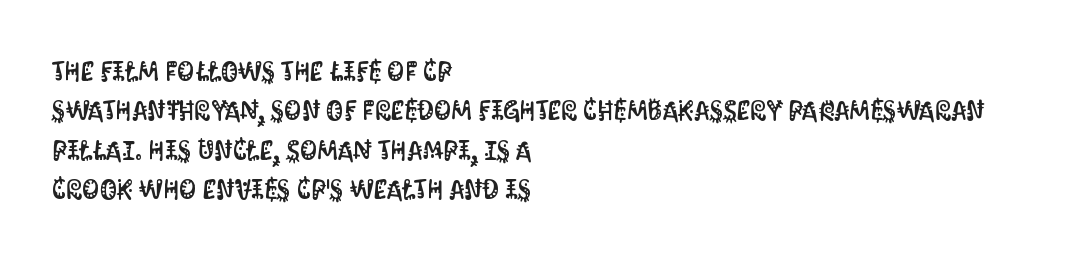
Rule under the text: the space is simply empty. The passage is arranged the way most books set body copy — flush left. This is the regular roman posture of the typeface. Default kerning and tracking; the words read as compact shapes.
